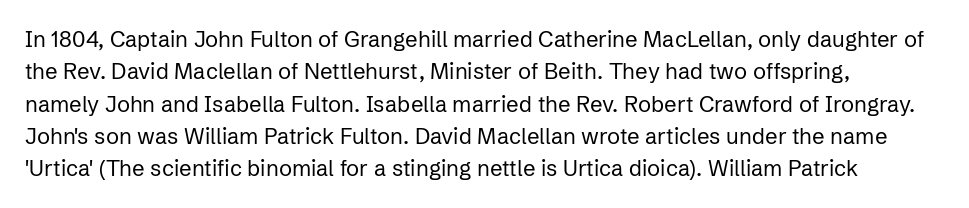
Does extra space separate the letters? No, they use regular spacing. Compared with a typical body face, this is equally light or lighter still. Casual observation: everything's shoved over to the left. This sample keeps an unexceptional amount of space between lines.
